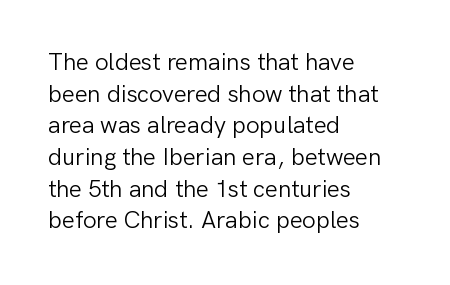
Leftover space on each line is placed entirely after the last word. The typesetting does not lean heavy: it is not bold. Honestly, the letter spacing is just normal — you wouldn't notice it. Underline: absent. If you drew a line through each stem, it would be perfectly vertical.
